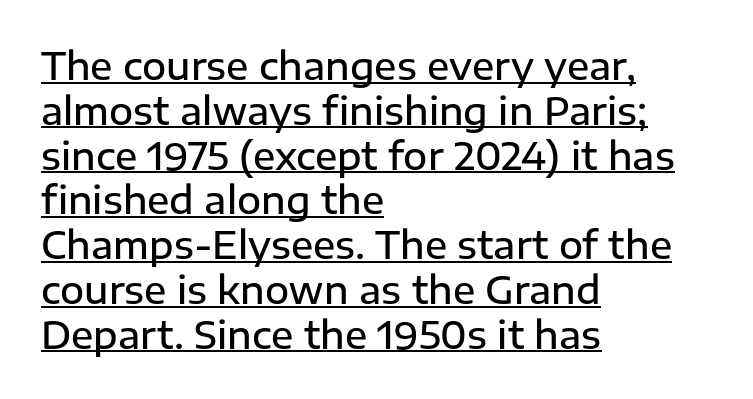
The image shows 37 px semibold sans-serif type, upright; set left-aligned, line spacing 1.21x, normal letter spacing, underlined; low stroke contrast and a medium x-height.
